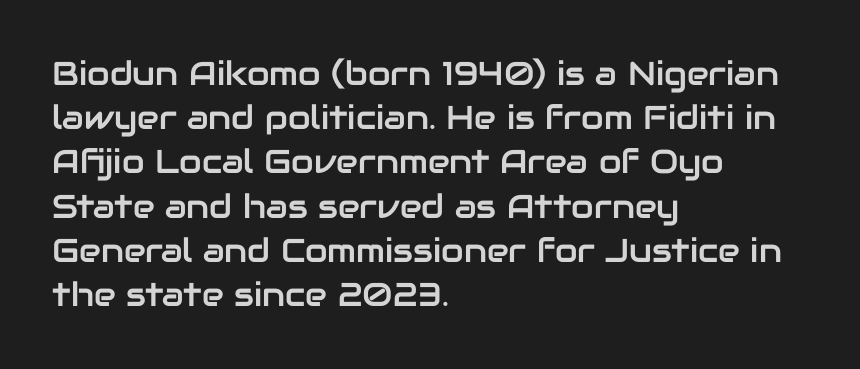
Nobody drew a line under any word here. A typesetter would call this zero additional tracking. Short and long lines alike share a common starting point at left. The designer left line spacing at the default. The face used here is proportionally spaced, like ordinary book or web type. This sample uses a sans-serif face.
